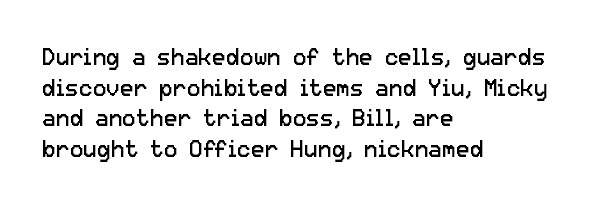
Vertical spacing — default. The text block is weighted toward the left margin, trailing off unevenly rightward. The baseline area is clear. These lines keep a tight, regular rhythm from letter to letter. No extra ink here — the face is not bold.
